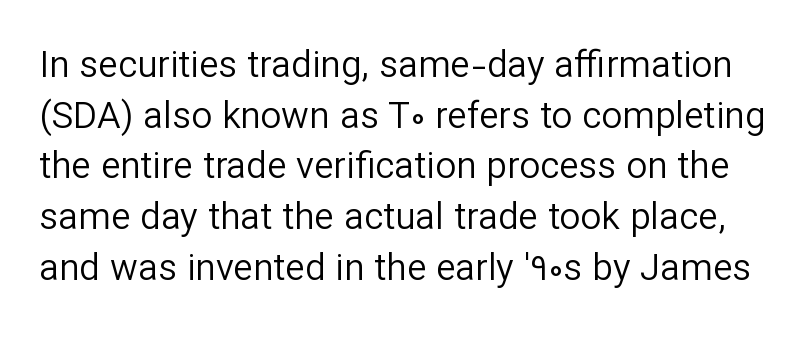
The image shows 37 px regular-weight sans-serif type, upright; set normal line spacing (1.37x), normal letter spacing, not underlined; low stroke contrast and a medium x-height.
